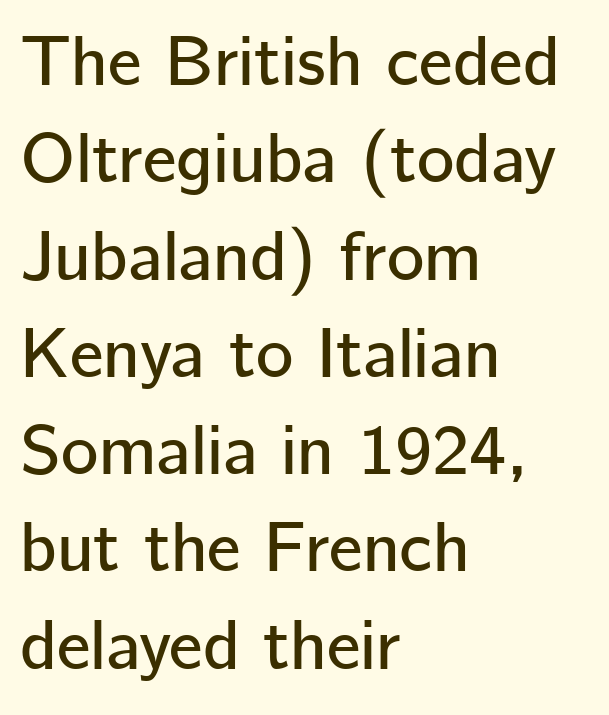
The image shows 71 px sans-serif type, upright; set left-aligned, normal line spacing (1.37x), normal letter spacing, not underlined; low stroke contrast and a medium x-height.
